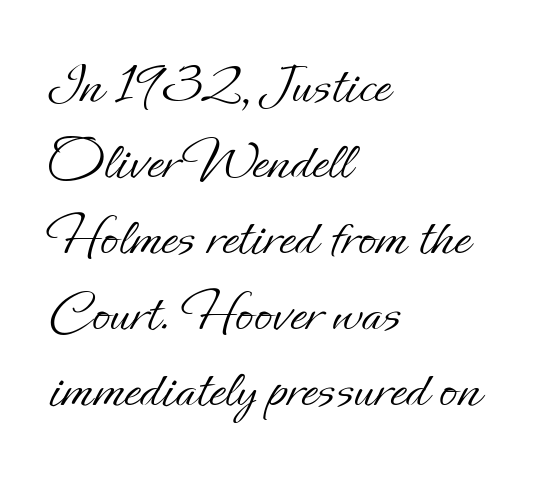
Q: Is the text bold? A: No.
Q: Is the text italic (slanted)? A: Yes.
Q: Is the text underlined? A: No.
Q: How is the paragraph aligned? A: Left-aligned.
Q: Is the spacing between letters normal or unusually wide? A: Normal.
Q: Is the spacing between lines tight, normal or loose? A: Normal.
Q: Width (condensed, normal, or wide)? A: Normal.
Q: Stroke contrast? A: Low.
Q: x-height? A: Small.
Q: Monospaced? A: No.
